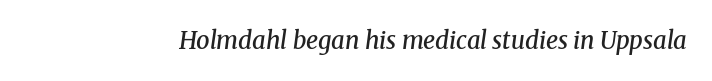
How heavy is the stroke? Medium-heavy — a semibold, shy of bold. The passage shown has conventional tracking throughout. Yep, that's italic — everything's leaning. Descenders are the only things crossing below the line.
